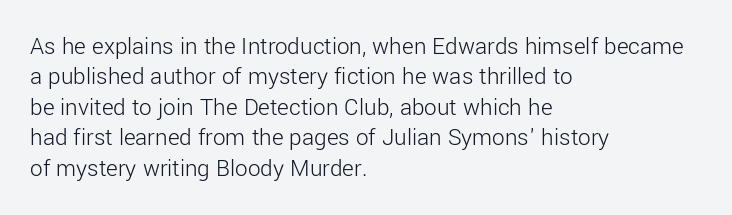
{"italic": "no", "bold": "no", "underline": "no", "align": "left", "line_spacing_ratio": 1.22, "letter_spacing": "normal", "letter_spacing_em": 0.0, "glyph_px": 25}
